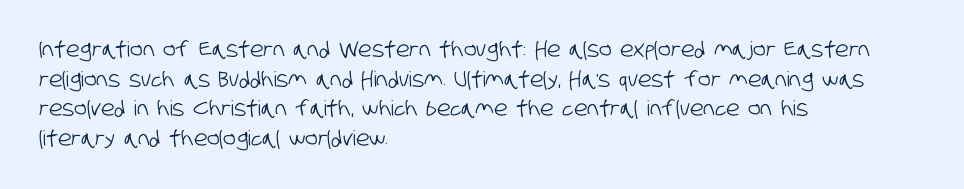
Check the space under the baseline: it is left empty. One glance says typical: line gaps are just what's usual. The rendering keeps characters at their native spacing. Horizontally, the lines are justified to the leading edge only.
